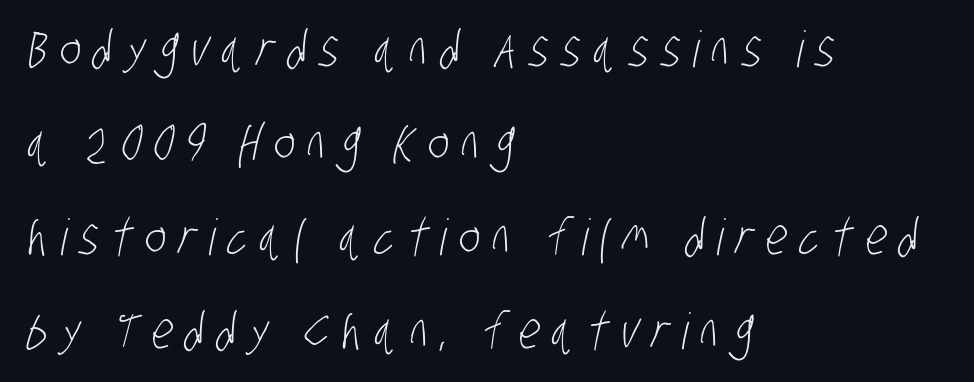
No letter is thick-stroked: the sample isn't bold. Here the designer chose a conventional face with non-uniform glyph widths. The compositor pushed each line to the left boundary. Letter spacing: wide. The baseline area is clear. Is this a sans? Yes — the strokes have no serifs.
